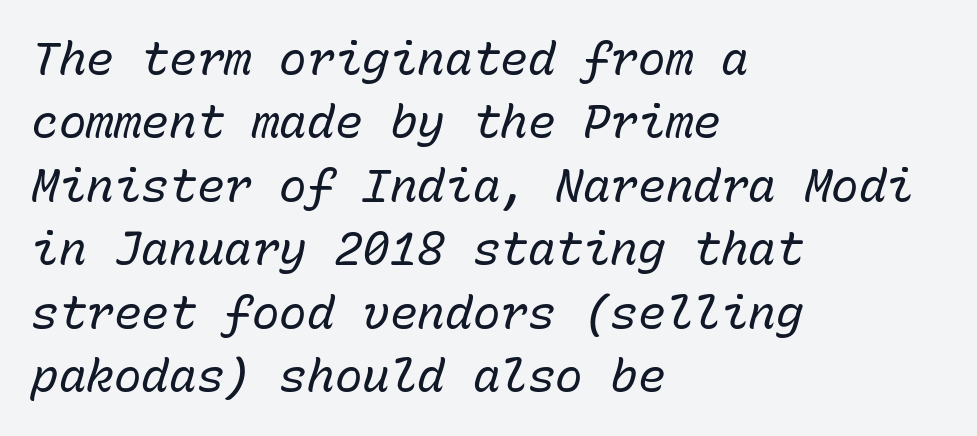
The image shows 46 px regular-weight type, italic (leaning right), monospaced; set left-aligned, normal line spacing (1.38x), normal letter spacing, not underlined; low stroke contrast and a medium x-height.
